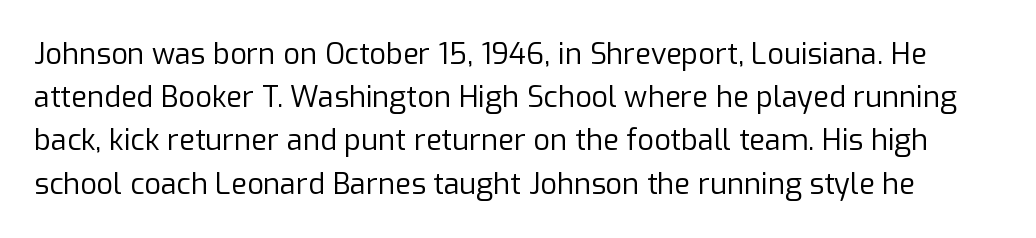
The face used here is proportionally spaced, like ordinary book or web type. Serif or sans? Sans — the stroke terminals are bare. The letters look calm and open, with moderate or lighter stems. The gap between lines stays unmarked.
